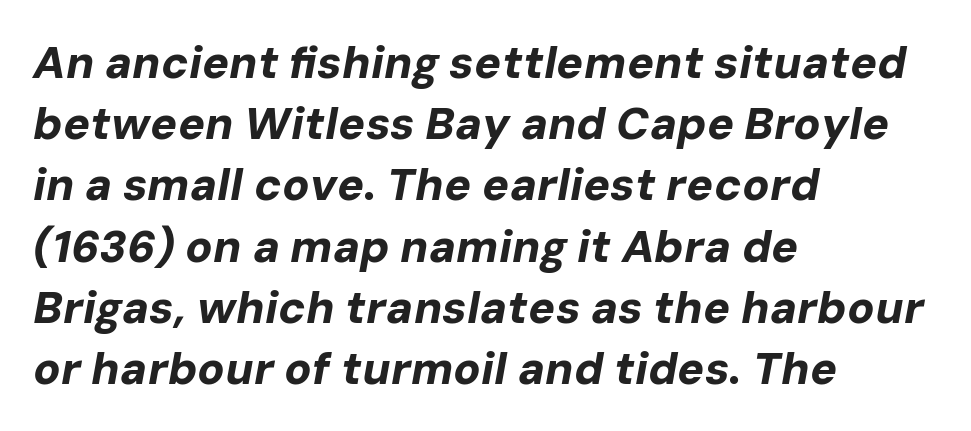
The image shows 45 px bold type, italic (leaning right); set left-aligned, normal line spacing (1.36x), normal letter spacing, not underlined; low stroke contrast and a medium x-height.
